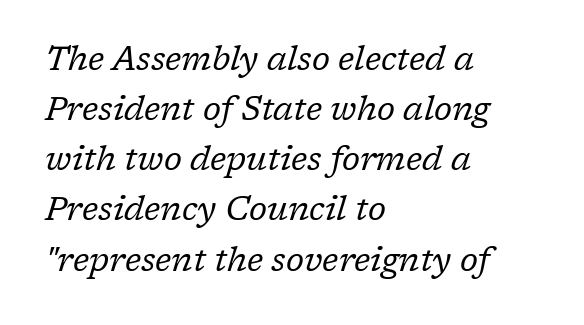
The letters sit at their default tracking, neither squeezed nor spread. All the whitespace from short lines collects on the right. Bare-footed words on every line. Leading matches the norm, producing a regular column. You could not count columns in this text — the font is proportionally spaced.
